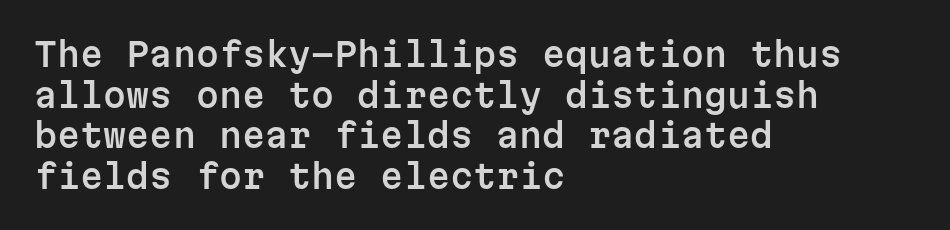
Q: Is the text italic (slanted)? A: No, it is upright.
Q: Is the typeface a serif or a sans-serif typeface? A: Sans-serif.
Q: Is the text underlined? A: No.
Q: How is the paragraph aligned? A: Left-aligned.
Q: Is the spacing between letters normal or unusually wide? A: Normal.
Q: Width (condensed, normal, or wide)? A: Normal.
Q: Stroke contrast? A: Low.
Q: x-height? A: Medium.
Q: Monospaced? A: Yes.
